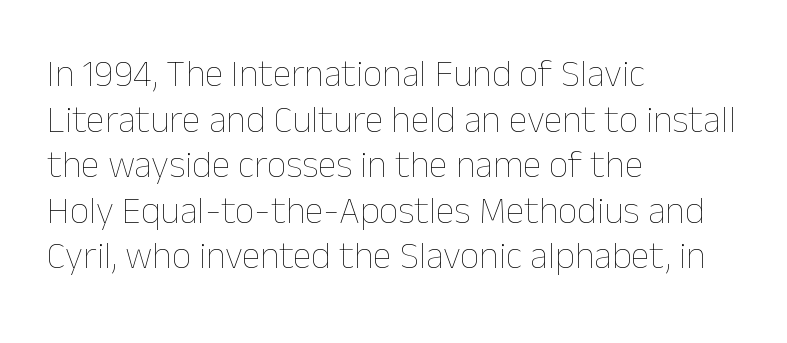
{"italic": "no", "bold": "no", "weight": "thin", "width": "normal", "stroke_contrast": "low", "x_height": "medium", "monospaced": "no", "underline": "no", "align": "left", "line_spacing_ratio": 1.2, "letter_spacing": "normal", "letter_spacing_em": 0.0, "glyph_px": 38}
